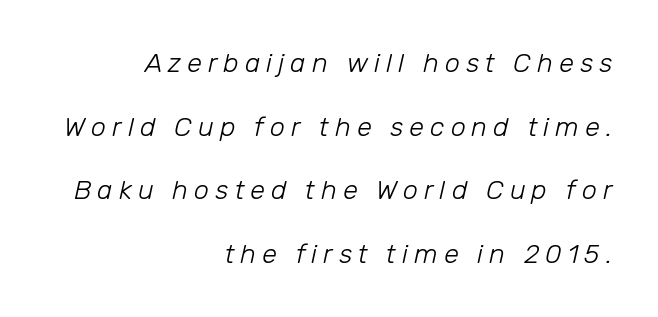
{"italic": "yes", "lean": "right", "slant_degrees": 12, "bold": "no", "underline": "no", "align": "right", "line_spacing": "loose", "line_spacing_ratio": 2.36, "letter_spacing": "wide", "letter_spacing_em": 0.22, "glyph_px": 27}
